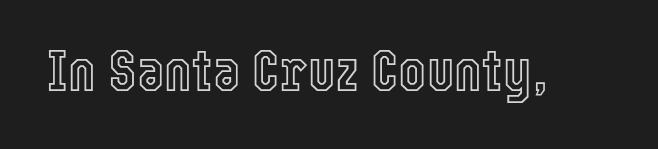
The image shows 59 px condensed type, upright; set normal letter spacing, not underlined; a medium x-height.
